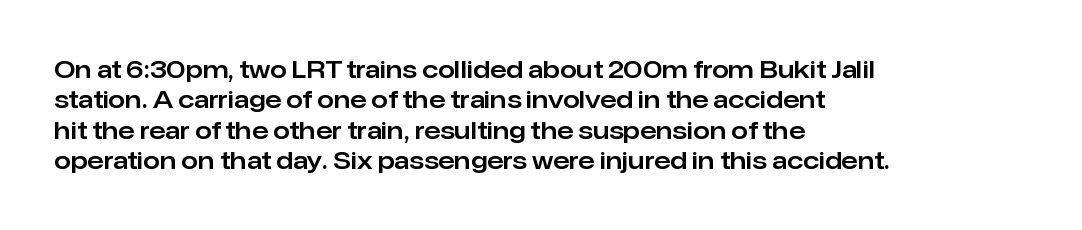
Q: Is the text italic (slanted)? A: No, it is upright.
Q: Is the text underlined? A: No.
Q: How is the paragraph aligned? A: Left-aligned.
Q: Is the spacing between letters normal or unusually wide? A: Normal.
Q: Is the spacing between lines tight, normal or loose? A: Normal.
